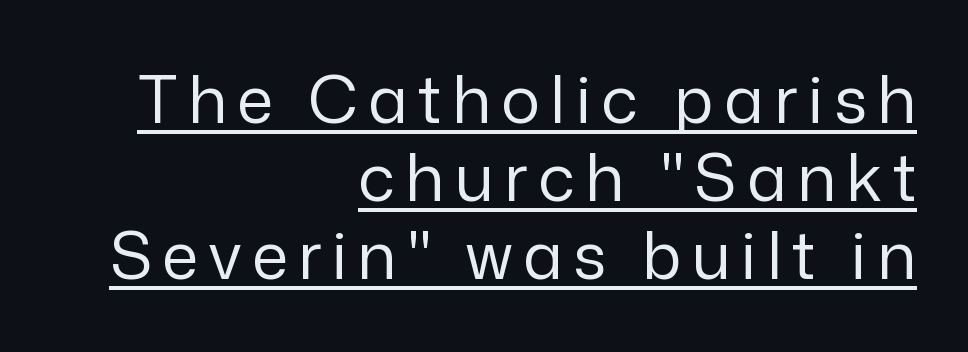
{"serif": "no", "italic": "no", "bold": "no", "weight": "regular", "width": "normal", "stroke_contrast": "low", "x_height": "medium", "monospaced": "no", "underline": "yes", "align": "right", "line_spacing_ratio": 1.2, "glyph_px": 65}
